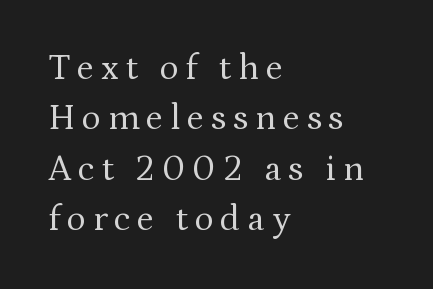
The image shows 36 px regular-weight serif type, upright; set left-aligned, normal line spacing (1.4x), not underlined; medium stroke contrast and a medium x-height.
